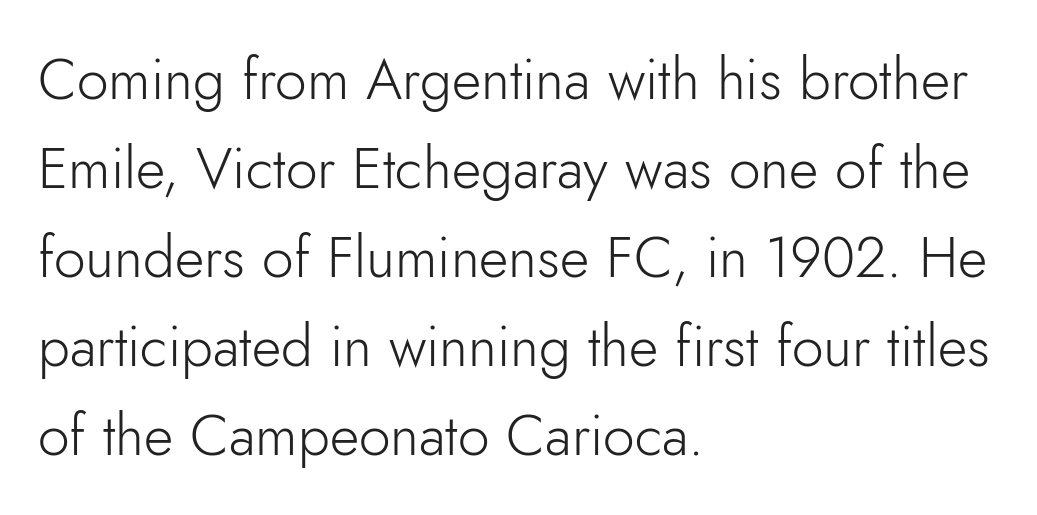
Q: Is the text bold? A: No.
Q: Is the text italic (slanted)? A: No, it is upright.
Q: Is the typeface a serif or a sans-serif typeface? A: Sans-serif.
Q: Is the text underlined? A: No.
Q: How is the paragraph aligned? A: Left-aligned.
Q: Is the spacing between letters normal or unusually wide? A: Normal.
Q: Is the spacing between lines tight, normal or loose? A: Normal.
Q: Width (condensed, normal, or wide)? A: Normal.
Q: Stroke contrast? A: Low.
Q: x-height? A: Small.
Q: Monospaced? A: No.
